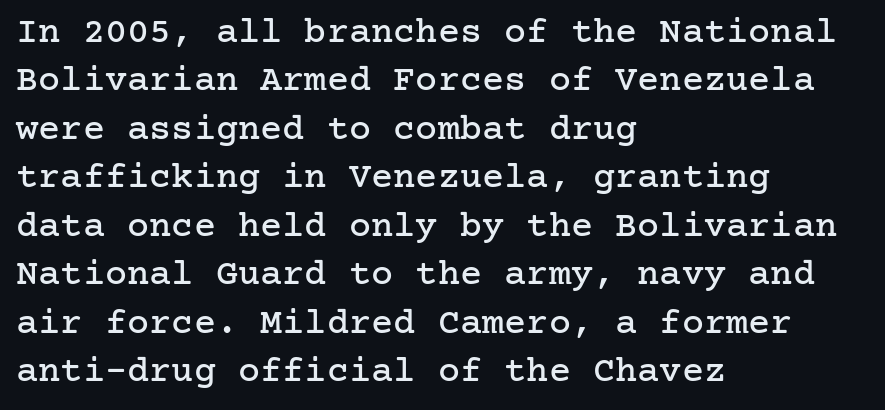
Q: Is the text italic (slanted)? A: No, it is upright.
Q: Is the typeface a serif or a sans-serif typeface? A: Serif.
Q: Is the text underlined? A: No.
Q: How is the paragraph aligned? A: Left-aligned.
Q: Is the spacing between letters normal or unusually wide? A: Normal.
Q: Is the spacing between lines tight, normal or loose? A: Normal.
Q: Width (condensed, normal, or wide)? A: Normal.
Q: Stroke contrast? A: Low.
Q: x-height? A: Medium.
